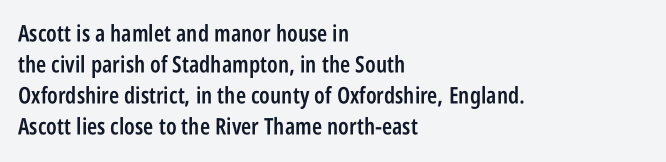
Q: Is the text bold? A: Semi-bold.
Q: Is the text italic (slanted)? A: No, it is upright.
Q: Is the text underlined? A: No.
Q: How is the paragraph aligned? A: Left-aligned.
Q: Is the spacing between letters normal or unusually wide? A: Normal.
Q: Is the spacing between lines tight, normal or loose? A: Normal.
